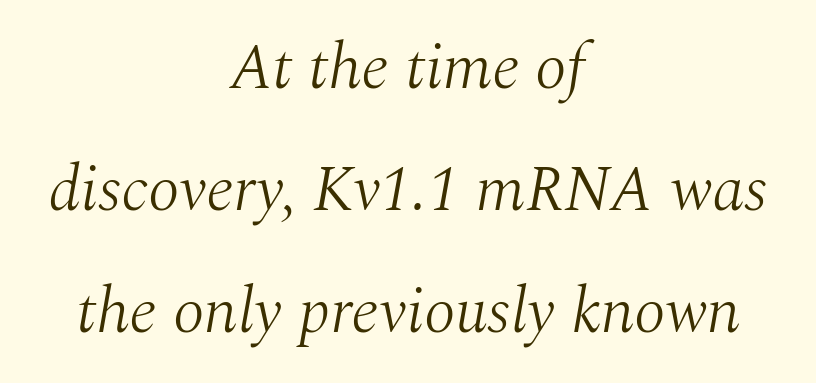
The image shows 65 px light serif type, italic (leaning right); set centered, line spacing 1.88x, normal letter spacing, not underlined; medium stroke contrast and a medium x-height.
